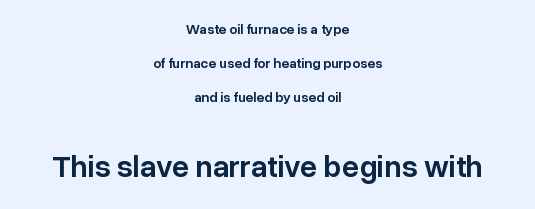
The image shows 31 px semibold sans-serif type, upright; set centered, loose line spacing (2.42x), normal letter spacing, not underlined; the second (bottom) block is 2.21x larger; low stroke contrast and a medium x-height.
